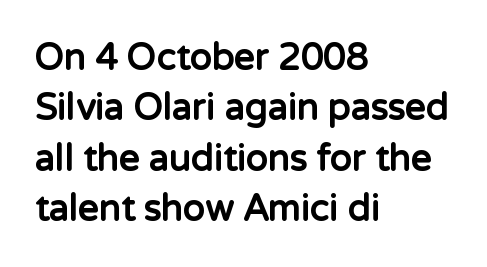
The image shows 36 px bold sans-serif type, upright; set left-aligned, normal line spacing (1.4x), normal letter spacing, not underlined; low stroke contrast and a medium x-height.
